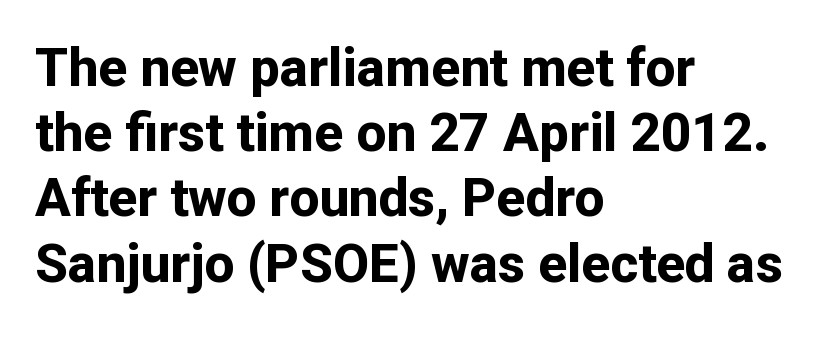
This is roman type, the default non-slanted kind. You can tell from the bare stems that sans-serif type was used. Short and long lines alike share a common starting point at left. Here the glyphs are tracked normally, forming tight word shapes.
